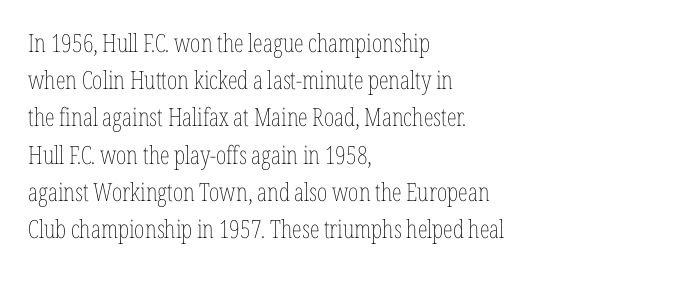
Q: Is the text bold? A: No.
Q: Is the text italic (slanted)? A: No, it is upright.
Q: Is the text underlined? A: No.
Q: How is the paragraph aligned? A: Left-aligned.
Q: Is the spacing between letters normal or unusually wide? A: Normal.
Q: Is the spacing between lines tight, normal or loose? A: Normal.
